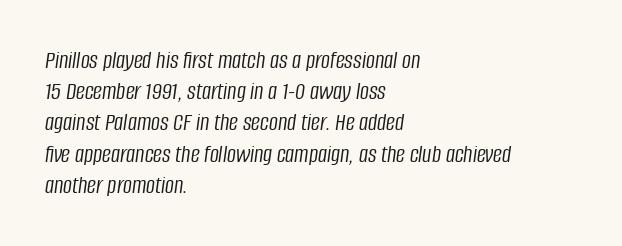
The image shows 25 px text type, italic (leaning right); set left-aligned, normal line spacing (1.25x), normal letter spacing, not underlined.
